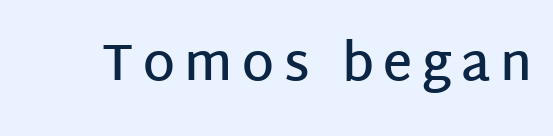
The image shows 51 px semibold sans-serif type, upright; set not underlined; low stroke contrast and a large x-height.
